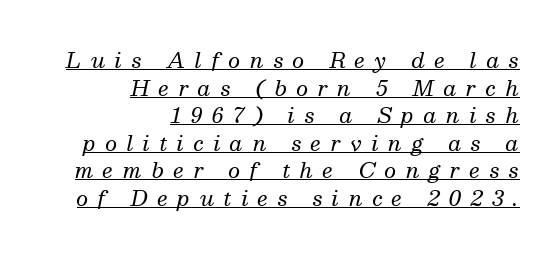
{"italic": "yes", "lean": "right", "slant_degrees": 13, "bold": "no", "underline": "yes", "align": "right", "line_spacing": "normal", "line_spacing_ratio": 1.31, "letter_spacing": "wide", "letter_spacing_em": 0.45, "glyph_px": 21}
